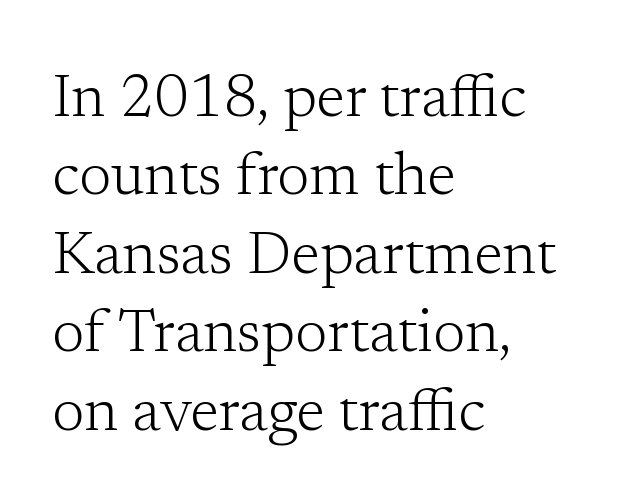
Do the characters align in a grid? No, the font is proportional. Compared with typical body copy, the letter spacing here is the same. The line-height multiplier appears to be the usual default. Underline: absent. The text block is weighted toward the left margin, trailing off unevenly rightward.
